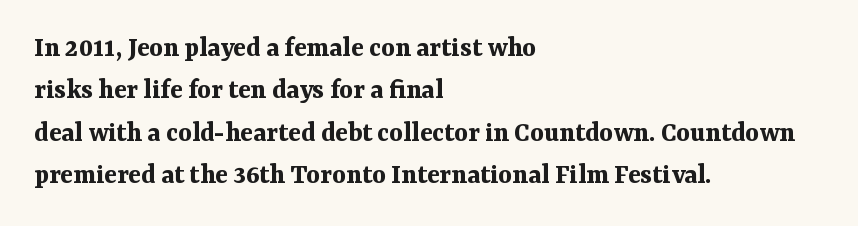
{"serif": "yes", "italic": "no", "bold": "yes", "weight": "bold", "width": "normal", "stroke_contrast": "medium", "x_height": "medium", "monospaced": "no", "underline": "no", "align": "left", "line_spacing": "normal", "line_spacing_ratio": 1.46, "letter_spacing": "normal", "letter_spacing_em": 0.0, "glyph_px": 29}
